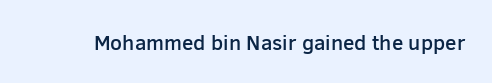
{"italic": "no", "bold": "semi", "underline": "no", "letter_spacing": "normal", "letter_spacing_em": 0.0, "glyph_px": 21}
